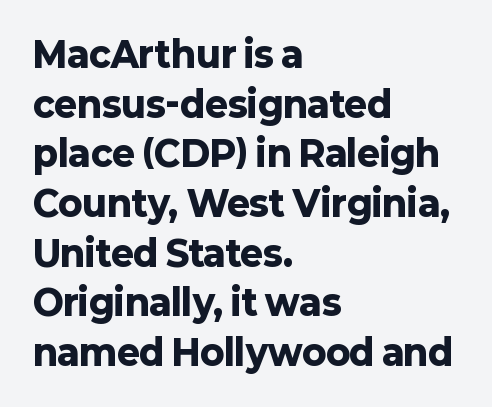
The image shows 35 px heavy sans-serif type, upright; set left-aligned, normal line spacing (1.42x), normal letter spacing, not underlined; low stroke contrast and a medium x-height.
